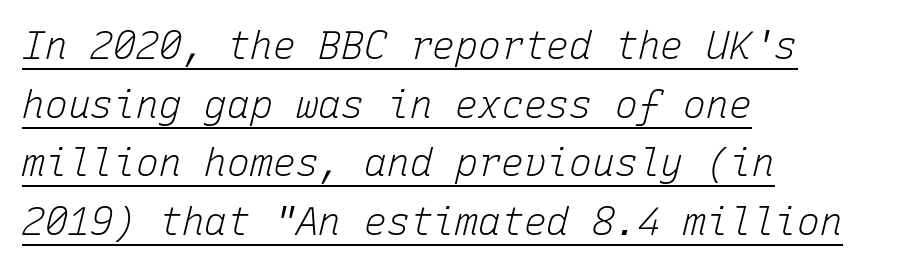
In terms of leading, this rendering sits right in the middle. Compared with a typical body face, this is equally light or lighter still. Is this a fixed-width face? Yes — each glyph sits in an identical cell. If you drew a ruler down the left edge, every line would touch it. The letterforms sit shoulder to shoulder at normal distance. Yep, that's italic — everything's leaning.
